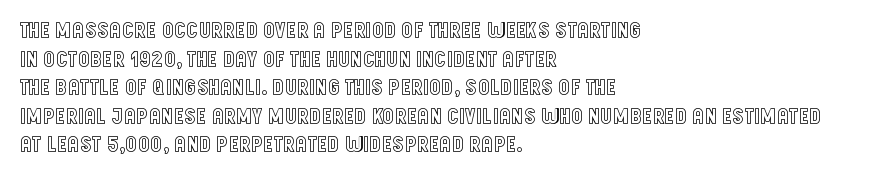
{"italic": "no", "underline": "no", "align": "left", "line_spacing_ratio": 1.24, "letter_spacing": "normal", "letter_spacing_em": 0.0, "glyph_px": 23}
